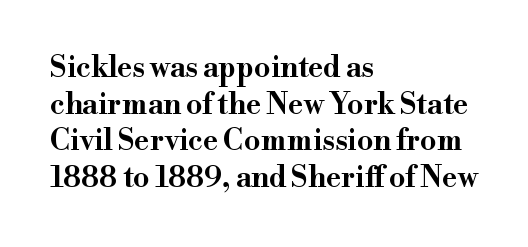
Q: Is the text italic (slanted)? A: No, it is upright.
Q: Is the typeface a serif or a sans-serif typeface? A: Serif.
Q: Is the text underlined? A: No.
Q: How is the paragraph aligned? A: Left-aligned.
Q: Is the spacing between letters normal or unusually wide? A: Normal.
Q: Is the spacing between lines tight, normal or loose? A: Normal.
Q: Width (condensed, normal, or wide)? A: Wide.
Q: Stroke contrast? A: High.
Q: x-height? A: Small.
Q: Monospaced? A: No.
